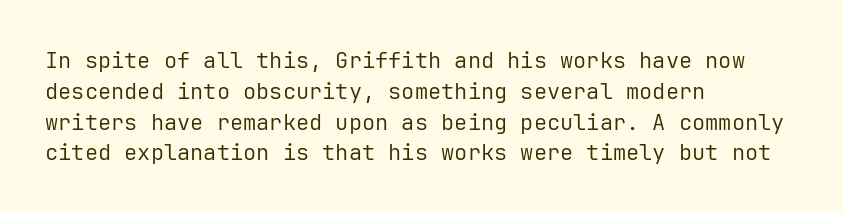
Summary of vertical rhythm: regular, with standard interline spacing. Short note: letters normally spaced. The font's upright variant was chosen for this text. Casual observation: everything's shoved over to the left.
